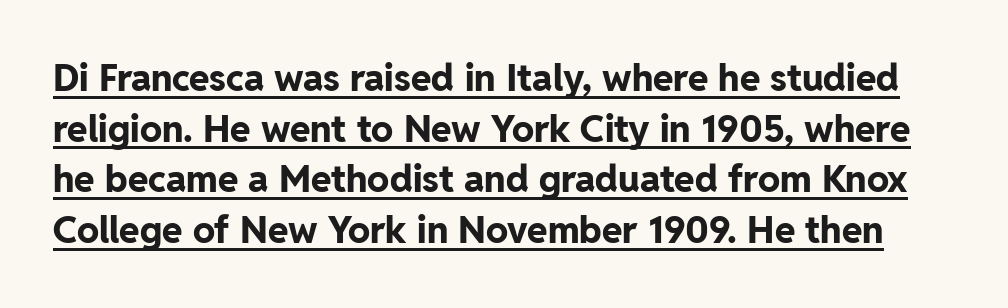
The image shows 37 px bold sans-serif type, upright; set normal line spacing (1.37x), normal letter spacing, underlined; low stroke contrast and a medium x-height.
